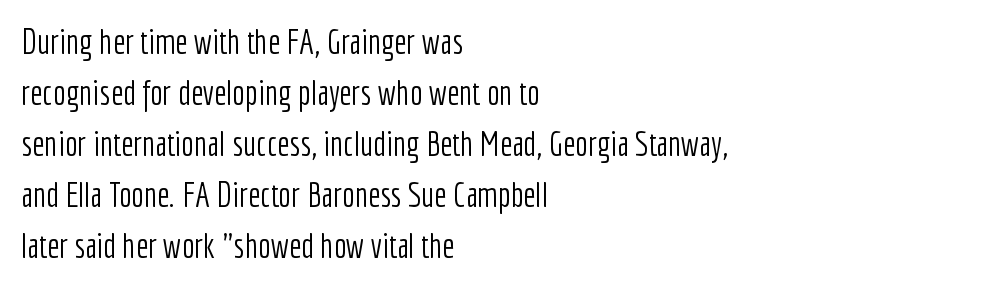
Q: Is the text bold? A: No.
Q: Is the text italic (slanted)? A: No, it is upright.
Q: Is the typeface a serif or a sans-serif typeface? A: Sans-serif.
Q: Is the text underlined? A: No.
Q: How is the paragraph aligned? A: Left-aligned.
Q: Is the spacing between letters normal or unusually wide? A: Normal.
Q: Is the spacing between lines tight, normal or loose? A: Normal.
Q: Width (condensed, normal, or wide)? A: Condensed.
Q: Stroke contrast? A: Low.
Q: x-height? A: Medium.
Q: Monospaced? A: No.
